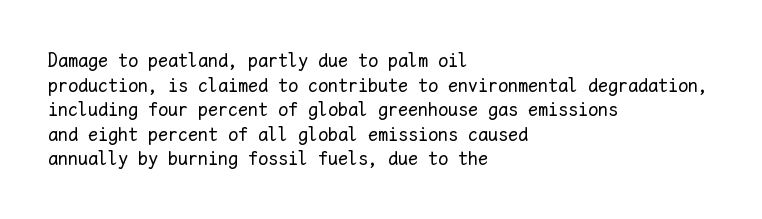
The image shows 20 px text type, upright; set left-aligned, line spacing 1.23x, normal letter spacing, not underlined.
